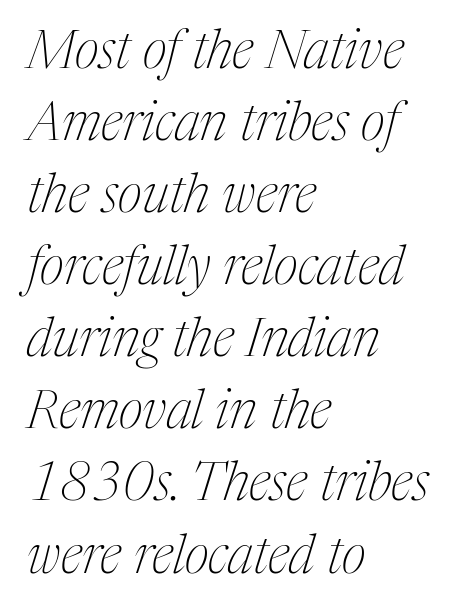
The image shows 53 px thin, condensed serif type, italic (leaning right); set left-aligned, normal line spacing (1.36x), normal letter spacing, not underlined; medium stroke contrast and a medium x-height.
